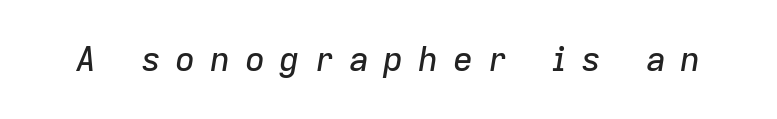
The image shows 34 px text type, italic (leaning right); set unusually wide letter spacing (+0.42 em), not underlined; low stroke contrast and a medium x-height.
